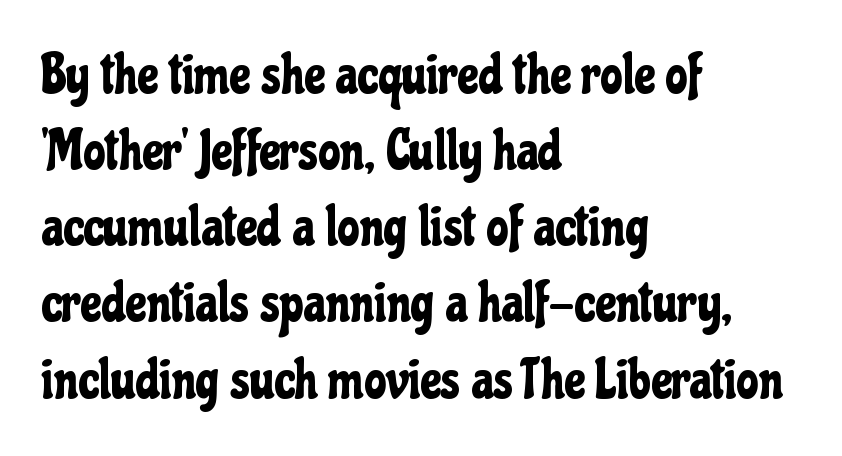
The image shows 56 px condensed sans-serif type, upright; set left-aligned, normal line spacing (1.36x), normal letter spacing, not underlined; low stroke contrast and a medium x-height.
